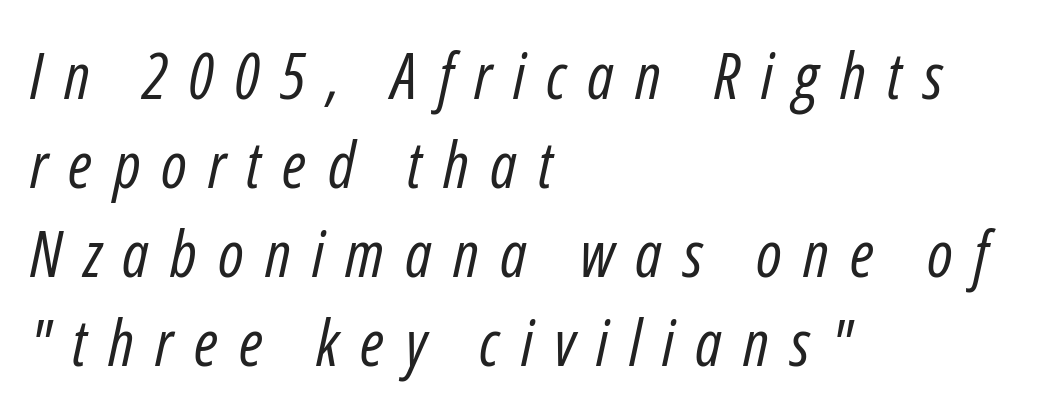
Q: Is the text bold? A: No.
Q: Is the text italic (slanted)? A: Yes, it leans right by about 12 degrees.
Q: Is the text underlined? A: No.
Q: How is the paragraph aligned? A: Left-aligned.
Q: Is the spacing between letters normal or unusually wide? A: Unusually wide.
Q: Is the spacing between lines tight, normal or loose? A: Normal.
Q: Width (condensed, normal, or wide)? A: Condensed.
Q: Stroke contrast? A: Low.
Q: x-height? A: Medium.
Q: Monospaced? A: No.
